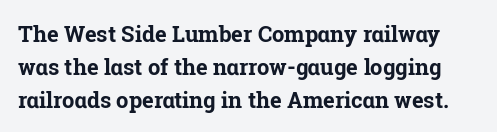
{"italic": "no", "bold": "yes", "underline": "no", "line_spacing": "normal", "line_spacing_ratio": 1.49, "letter_spacing": "normal", "letter_spacing_em": 0.0, "glyph_px": 22}
